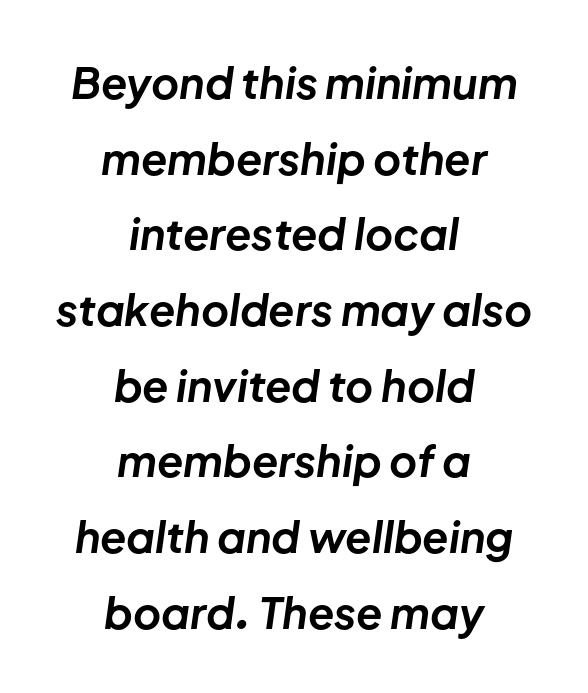
The image shows 43 px bold type, italic (leaning right); set centered, line spacing 1.76x, normal letter spacing, not underlined; low stroke contrast and a medium x-height.
